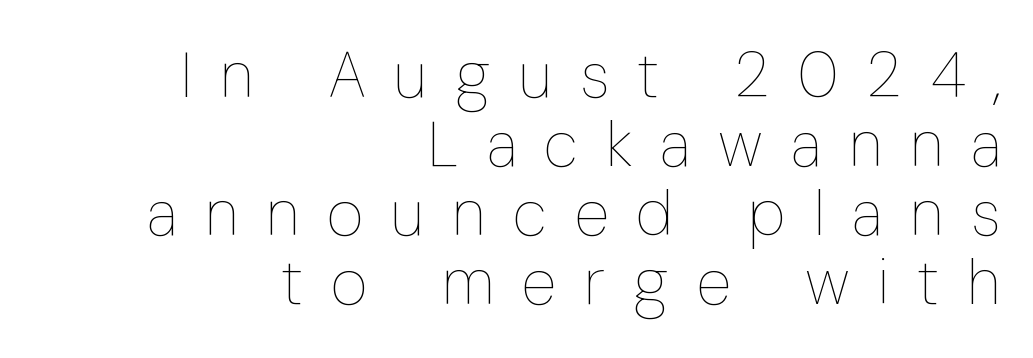
{"italic": "no", "bold": "no", "weight": "thin", "width": "condensed", "stroke_contrast": "low", "x_height": "medium", "monospaced": "no", "underline": "no", "align": "right", "line_spacing": "tight", "line_spacing_ratio": 1.08, "letter_spacing": "wide", "letter_spacing_em": 0.44, "glyph_px": 64}
